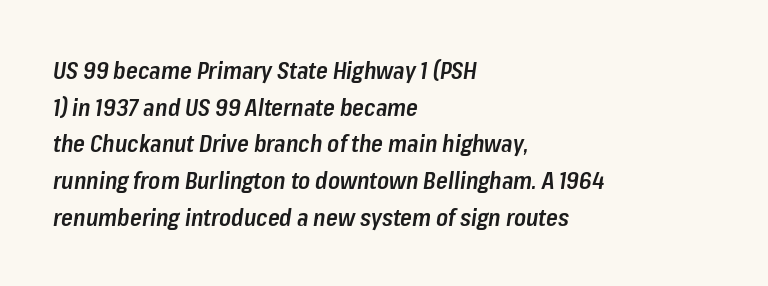
Check under the words: just untouched page. Its strokes are somewhat broadened, the hallmark of semibold type. Slanted lettering throughout. The vertical gap from one line to the next is medium. The horizontal fit of the characters is conventional and even.
